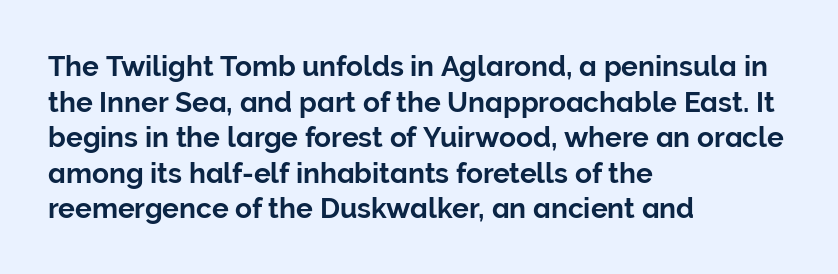
{"serif": "no", "italic": "no", "width": "normal", "stroke_contrast": "low", "x_height": "medium", "monospaced": "no", "underline": "no", "align": "left", "line_spacing": "normal", "line_spacing_ratio": 1.27, "letter_spacing": "normal", "letter_spacing_em": 0.0, "glyph_px": 28}
